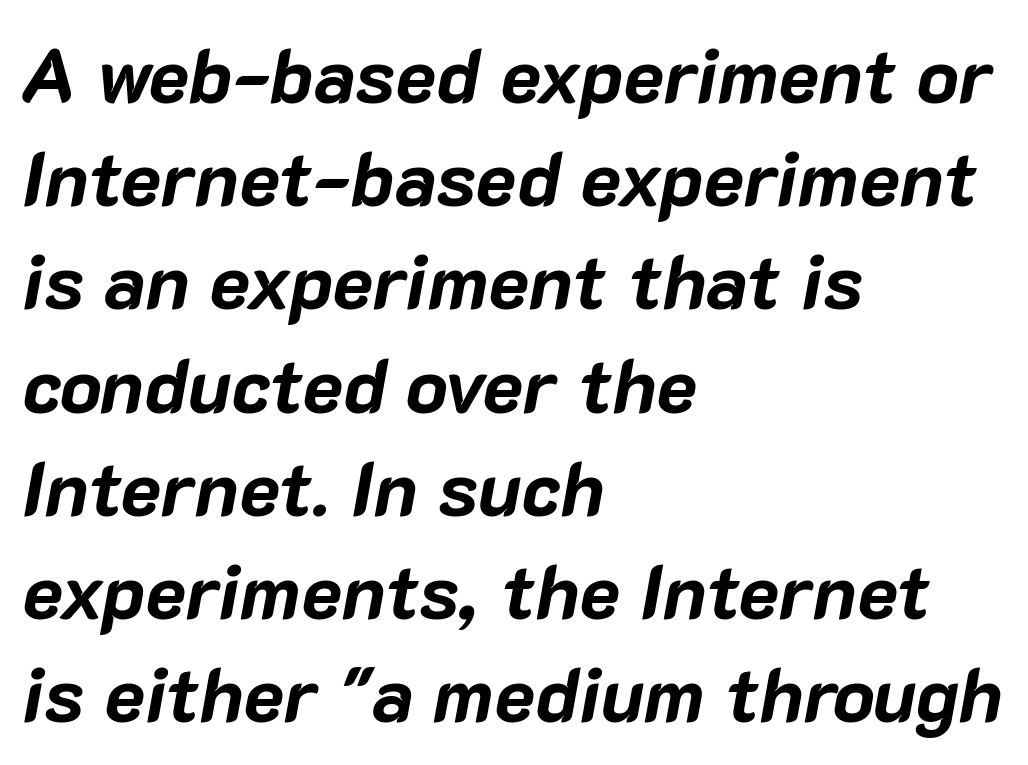
Decoration check: the copy has no underline. Heft: maximum for text — a bold. Here the designer chose a conventional face with non-uniform glyph widths. Rendered with sloped, italic letterforms. The passage is arranged the way most books set body copy — flush left. Glyph-to-glyph distance matches everyday printed text.
